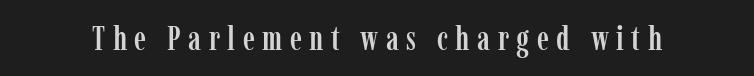
Q: Is the text italic (slanted)? A: No, it is upright.
Q: Is the typeface a serif or a sans-serif typeface? A: Serif.
Q: Is the text underlined? A: No.
Q: Is the spacing between letters normal or unusually wide? A: Unusually wide.
Q: Width (condensed, normal, or wide)? A: Condensed.
Q: Stroke contrast? A: Low.
Q: x-height? A: Medium.
Q: Monospaced? A: No.
